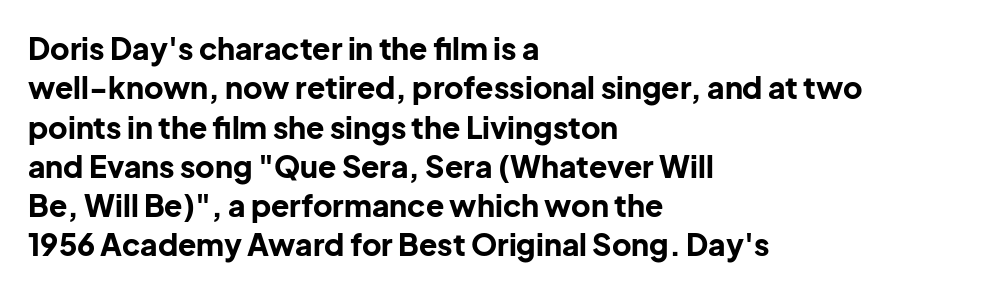
You can tell it's not italic because the verticals are truly vertical. Is this a fixed-width face? No — the glyphs have proportional, varying widths. The space between consecutive lines is moderate. Decoration check: the copy has no underline.
